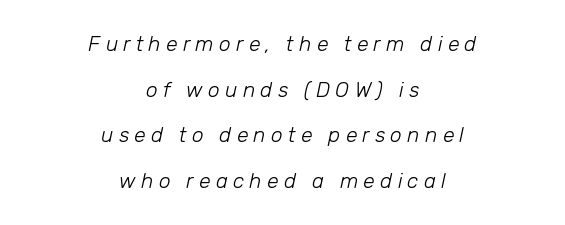
The image shows 21 px text type, italic (leaning right); set centered, loose line spacing (2.17x), unusually wide letter spacing (+0.25 em), not underlined.
